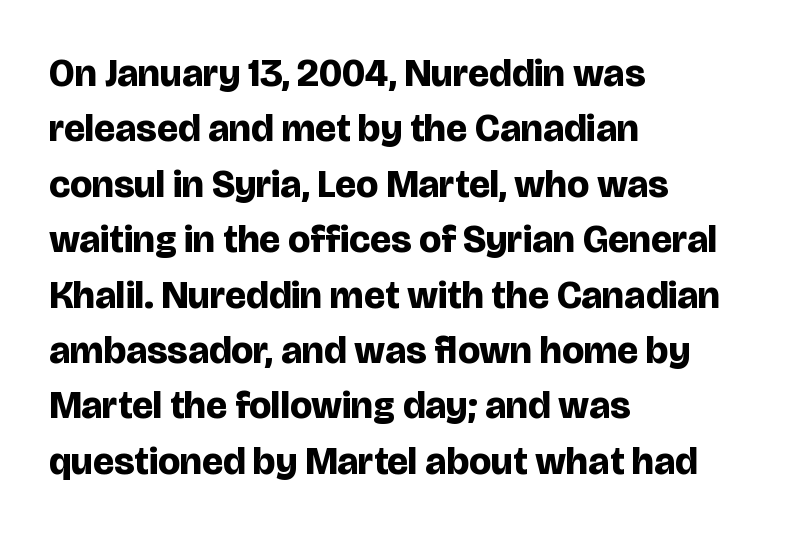
{"serif": "no", "italic": "no", "bold": "yes", "weight": "bold", "width": "normal", "stroke_contrast": "low", "x_height": "large", "monospaced": "no", "underline": "no", "align": "left", "line_spacing": "normal", "line_spacing_ratio": 1.42, "letter_spacing": "normal", "letter_spacing_em": 0.0, "glyph_px": 39}
